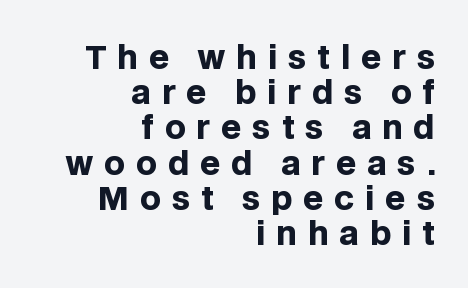
{"serif": "no", "italic": "no", "bold": "yes", "weight": "heavy", "width": "normal", "stroke_contrast": "low", "x_height": "large", "monospaced": "no", "underline": "no", "align": "right", "line_spacing": "tight", "line_spacing_ratio": 1.1, "letter_spacing": "wide", "letter_spacing_em": 0.34, "glyph_px": 32}
